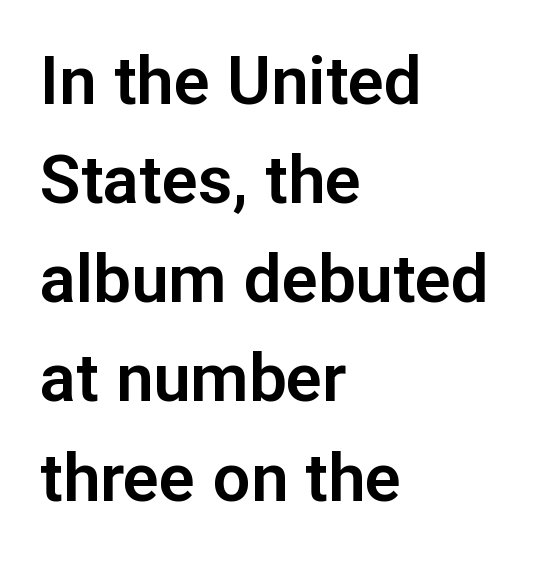
The image shows 67 px sans-serif type, upright; set left-aligned, normal line spacing (1.48x), normal letter spacing, not underlined; low stroke contrast and a medium x-height.
